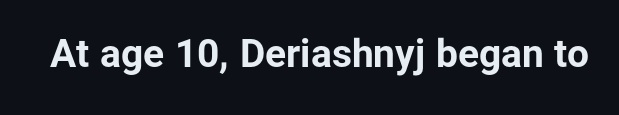
The face used here is rendered with its standard letterfit. Only glyphs here, with clear space below each row. Is this a fixed-width face? No — the glyphs have proportional, varying widths. Ordinary non-slanted type is in use. Thick stems and heavy bowls — unmistakably bold. The type family on display is of the sans-serif kind.
